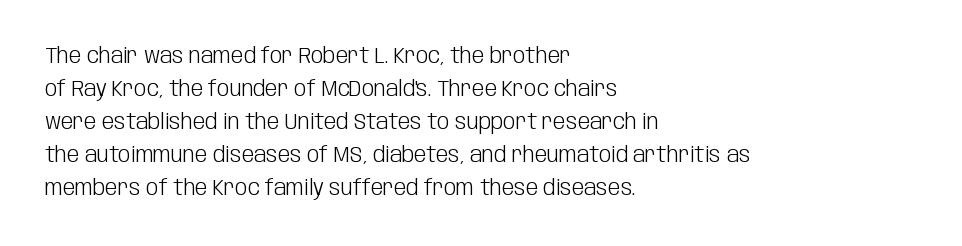
Q: Is the text bold? A: No.
Q: Is the text italic (slanted)? A: No, it is upright.
Q: Is the text underlined? A: No.
Q: How is the paragraph aligned? A: Left-aligned.
Q: Is the spacing between letters normal or unusually wide? A: Normal.
Q: Is the spacing between lines tight, normal or loose? A: Normal.
